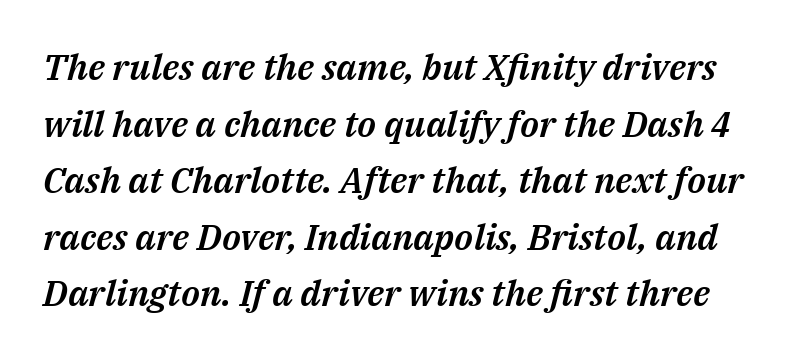
Q: Is the text italic (slanted)? A: Yes, it leans right by about 14 degrees.
Q: Is the text underlined? A: No.
Q: Is the spacing between letters normal or unusually wide? A: Normal.
Q: Is the spacing between lines tight, normal or loose? A: Normal.
Q: Width (condensed, normal, or wide)? A: Normal.
Q: Stroke contrast? A: Medium.
Q: x-height? A: Medium.
Q: Monospaced? A: No.
